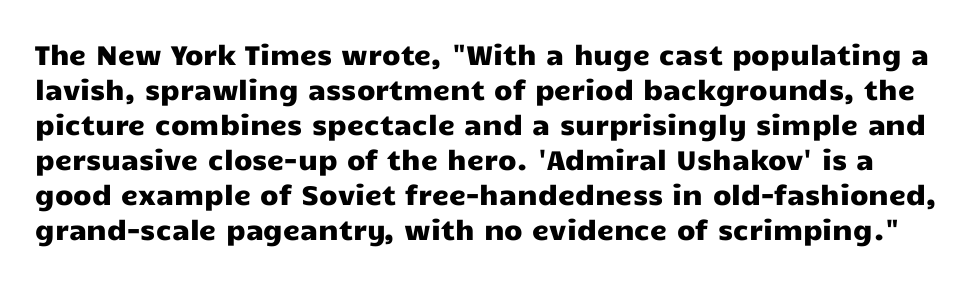
The space directly below the letters is spotless. Normally led — the rows are evenly, conventionally spaced. Is the letter spacing exaggerated? No — it looks like the ordinary default. It's the straight-up-and-down kind of type.
